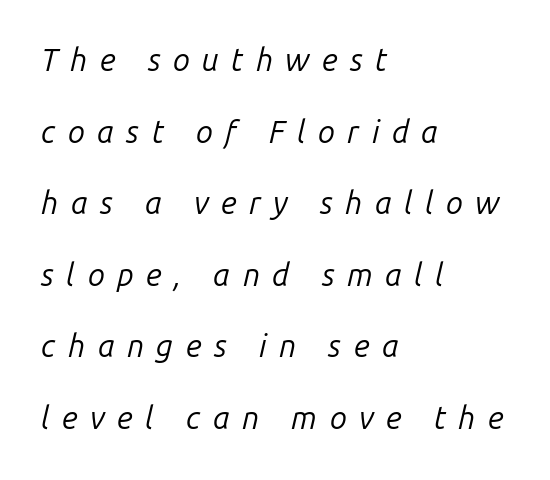
Q: Is the text bold? A: No.
Q: Is the text italic (slanted)? A: Yes, it leans right by about 14 degrees.
Q: Is the text underlined? A: No.
Q: How is the paragraph aligned? A: Left-aligned.
Q: Is the spacing between letters normal or unusually wide? A: Unusually wide.
Q: Is the spacing between lines tight, normal or loose? A: Loose.
Q: Width (condensed, normal, or wide)? A: Normal.
Q: Stroke contrast? A: Low.
Q: x-height? A: Medium.
Q: Monospaced? A: No.
